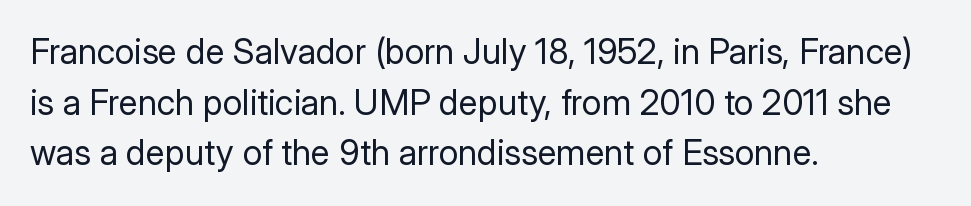
{"serif": "no", "italic": "no", "bold": "no", "weight": "regular", "width": "normal", "stroke_contrast": "low", "x_height": "medium", "monospaced": "no", "underline": "no", "align": "left", "line_spacing": "normal", "line_spacing_ratio": 1.45, "letter_spacing": "normal", "letter_spacing_em": 0.0, "glyph_px": 35}
